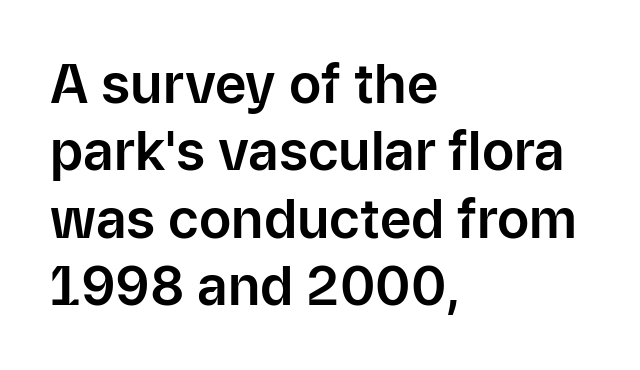
Posture: vertical. The vertical gap from one line to the next is medium. The rendering anchors every line to the left-hand side. The glyphs are unaccompanied by any horizontal stroke below them.
